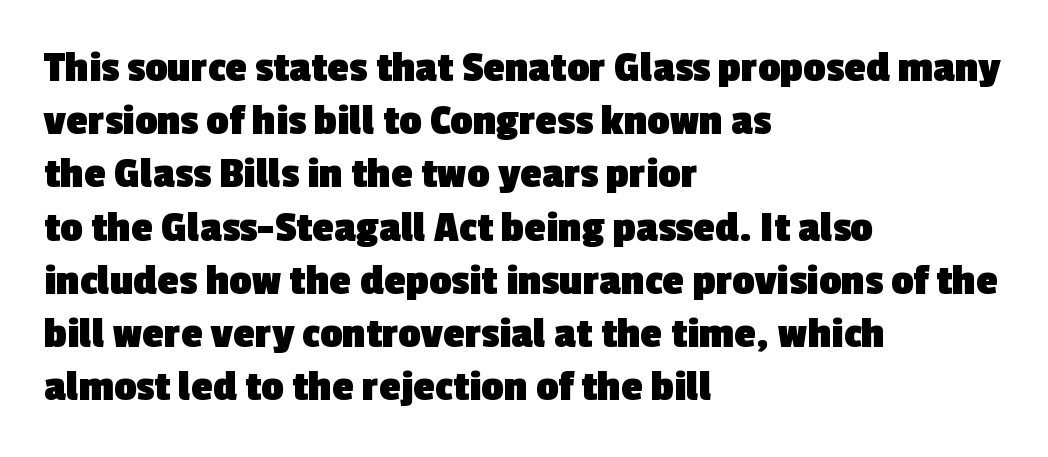
Q: Is the text bold? A: Yes.
Q: Is the typeface a serif or a sans-serif typeface? A: Sans-serif.
Q: Is the text underlined? A: No.
Q: How is the paragraph aligned? A: Left-aligned.
Q: Is the spacing between letters normal or unusually wide? A: Normal.
Q: Width (condensed, normal, or wide)? A: Normal.
Q: x-height? A: Medium.
Q: Monospaced? A: No.
